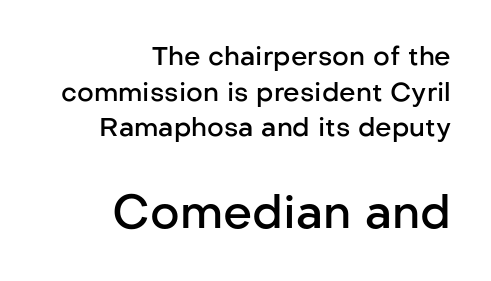
{"serif": "no", "italic": "no", "bold": "semi", "weight": "semibold", "width": "normal", "stroke_contrast": "low", "x_height": "medium", "monospaced": "no", "underline": "no", "align": "right", "line_spacing": "normal", "line_spacing_ratio": 1.37, "letter_spacing": "normal", "letter_spacing_em": 0.0, "larger_block": "second", "size_ratio": 1.77, "glyph_px": 46}
